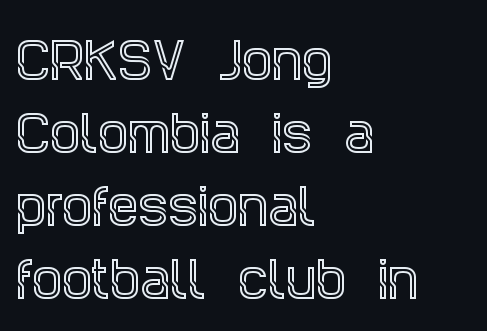
{"serif": "yes", "italic": "no", "width": "condensed", "x_height": "large", "monospaced": "no", "underline": "no", "align": "left", "line_spacing": "normal", "line_spacing_ratio": 1.52, "letter_spacing": "normal", "letter_spacing_em": 0.0, "glyph_px": 48}
